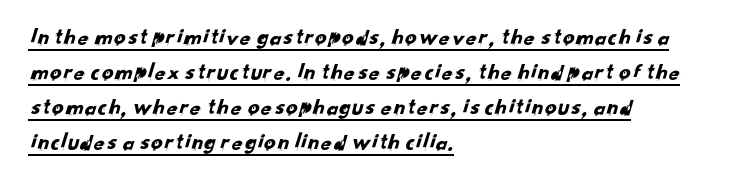
Q: Is the text underlined? A: Yes.
Q: How is the paragraph aligned? A: Left-aligned.
Q: Is the spacing between letters normal or unusually wide? A: Normal.
Q: Is the spacing between lines tight, normal or loose? A: Normal.
